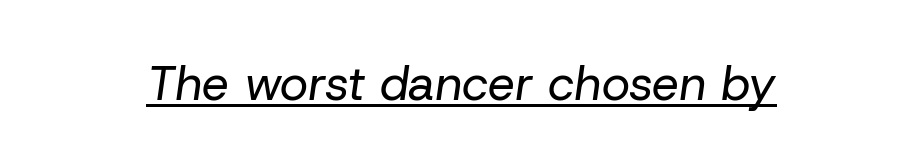
{"italic": "yes", "lean": "right", "slant_degrees": 8, "bold": "no", "weight": "regular", "width": "normal", "stroke_contrast": "low", "x_height": "medium", "monospaced": "no", "underline": "yes", "letter_spacing": "normal", "letter_spacing_em": 0.0, "glyph_px": 48}
